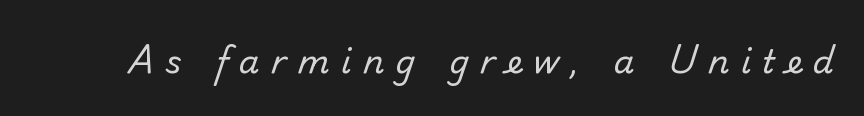
The image shows 33 px regular-weight sans-serif type; set unusually wide letter spacing (+0.35 em), not underlined; low stroke contrast and a small x-height.
